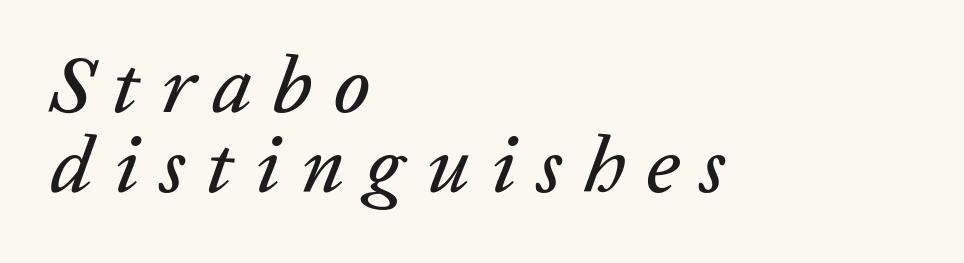
Only glyphs here, with clear space below each row. Casual observation: everything's shoved over to the left. Think of a printed novel: that variable character pitch is what you see here. Interline gaps are noticeably narrow in this sample. The lettering tilts uniformly, giving the passage an italic look.
